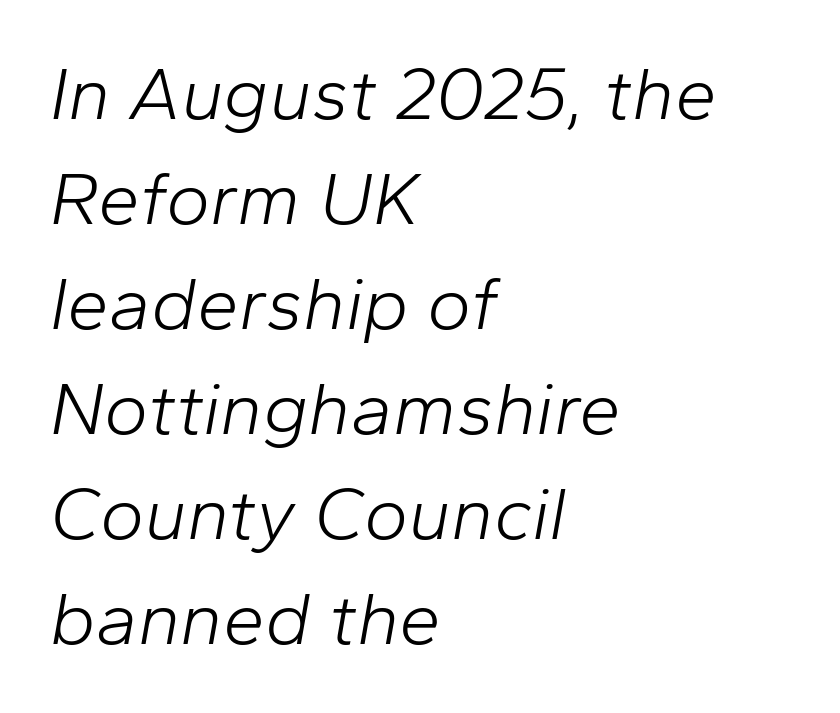
Horizontal alignment here is leftward, the default for most running prose. Looking at the ascenders, they clearly lean. Successive baselines arrive at the customary interval. The letters advance in unequal steps, a hallmark of proportional type. The passage shown is not underscored anywhere. Heaviness? Minimal to ordinary, like unemphasized prose.
